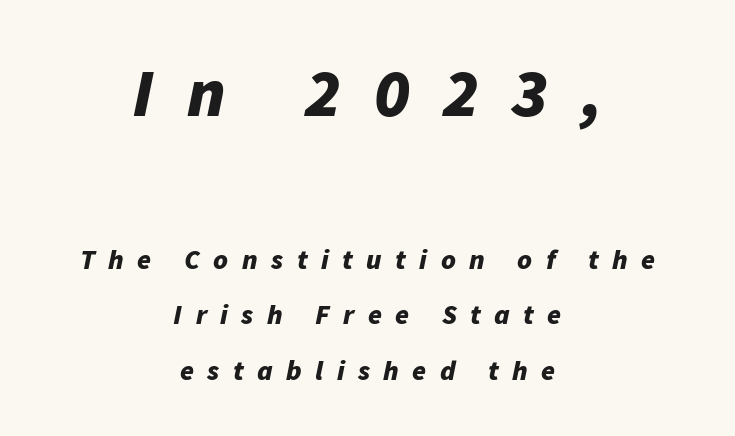
Q: Is the text bold? A: Yes.
Q: Is the text italic (slanted)? A: Yes, it leans right by about 11 degrees.
Q: Is the text underlined? A: No.
Q: How is the paragraph aligned? A: Centered.
Q: Is the spacing between letters normal or unusually wide? A: Unusually wide.
Q: Is the spacing between lines tight, normal or loose? A: Loose.
Q: Which block of text is set in a larger size, the first (top) or the second (bottom)? A: The first (top) one.
Q: Width (condensed, normal, or wide)? A: Normal.
Q: Stroke contrast? A: Low.
Q: x-height? A: Medium.
Q: Monospaced? A: No.
